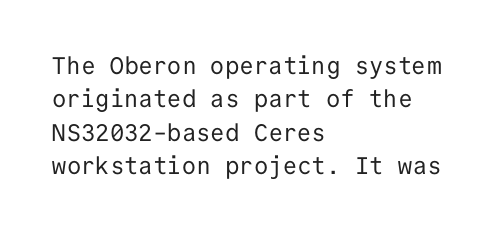
{"italic": "no", "bold": "no", "underline": "no", "align": "left", "line_spacing": "normal", "line_spacing_ratio": 1.39, "letter_spacing": "normal", "letter_spacing_em": 0.0, "glyph_px": 24}
